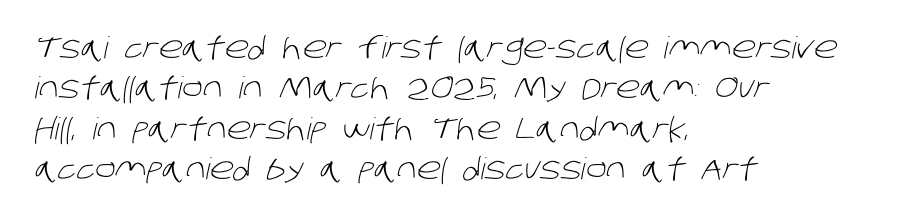
Q: Is the text bold? A: No.
Q: Is the typeface a serif or a sans-serif typeface? A: Sans-serif.
Q: Is the text underlined? A: No.
Q: How is the paragraph aligned? A: Left-aligned.
Q: Is the spacing between letters normal or unusually wide? A: Normal.
Q: Is the spacing between lines tight, normal or loose? A: Normal.
Q: Width (condensed, normal, or wide)? A: Normal.
Q: Stroke contrast? A: Low.
Q: x-height? A: Large.
Q: Monospaced? A: No.
